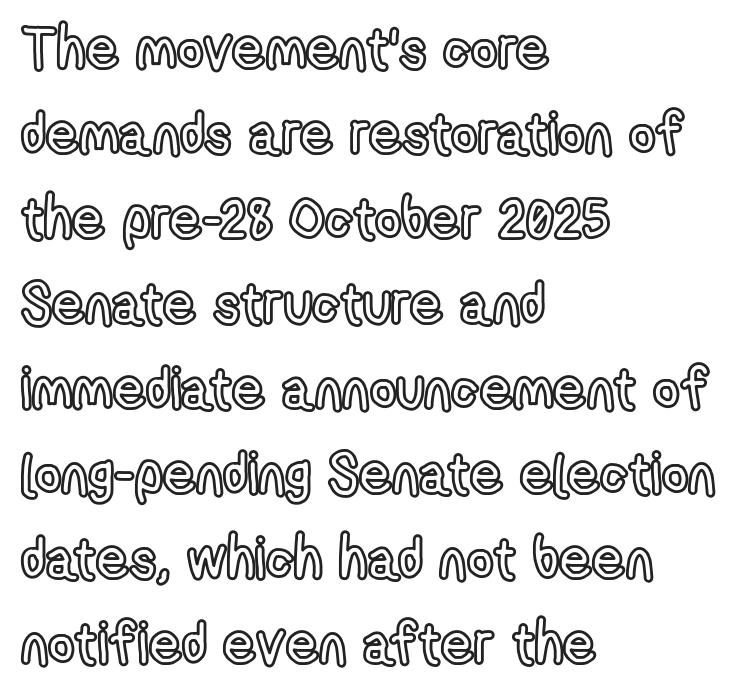
The rendering uses natural spacing where letterforms have individual widths. The lines are quadded left. These lines keep a tight, regular rhythm from letter to letter. Reading down the column, the eye jumps a familiar distance to each next line.
